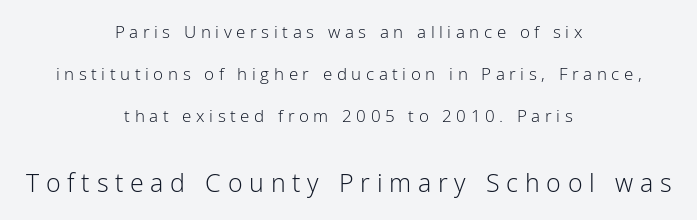
The space beneath each line is pristine and unruled. The font's upright variant was chosen for this text. What stands out about the letter spacing? Its width — letters are far apart. Compared with a typical body face, this is equally light or lighter still. The compositor balanced each line on the midline.
